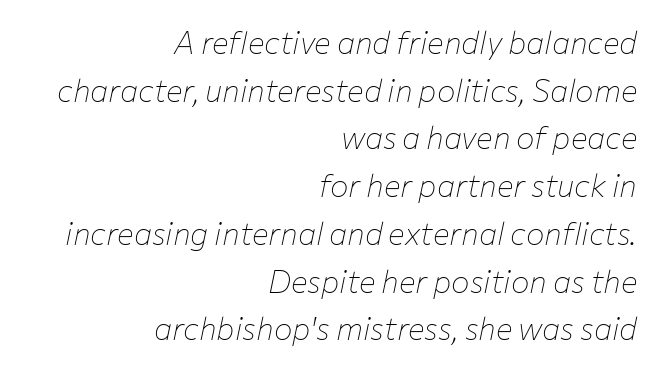
Note the varied advance widths — an 'i' is clearly narrower than an 'm'. Standard letterfit; no display-style spreading of the glyphs. Type without underlining. Rows of type keep a routine distance in the vertical direction.
